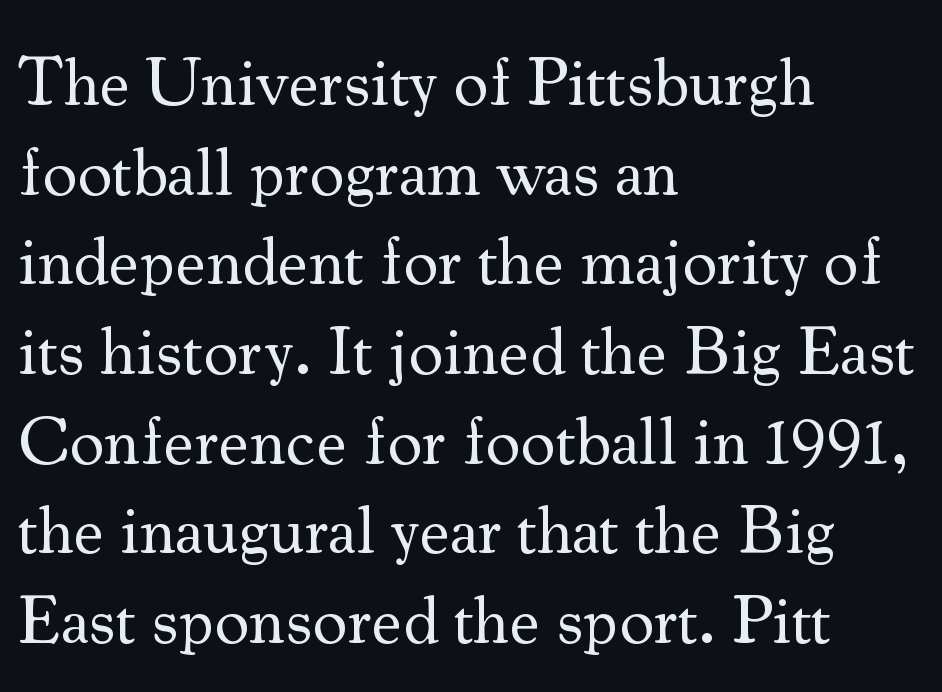
{"serif": "yes", "italic": "no", "bold": "no", "weight": "regular", "width": "normal", "stroke_contrast": "medium", "x_height": "small", "monospaced": "no", "underline": "no", "align": "left", "line_spacing": "normal", "line_spacing_ratio": 1.3, "letter_spacing": "normal", "letter_spacing_em": 0.0, "glyph_px": 69}
